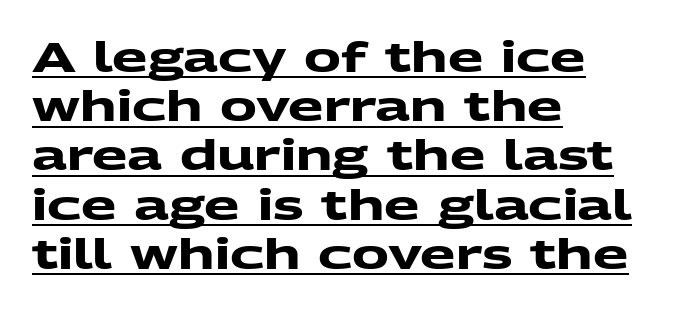
The image shows 41 px heavy, wide sans-serif type; set left-aligned, line spacing 1.2x, normal letter spacing, underlined; medium stroke contrast and a medium x-height.
